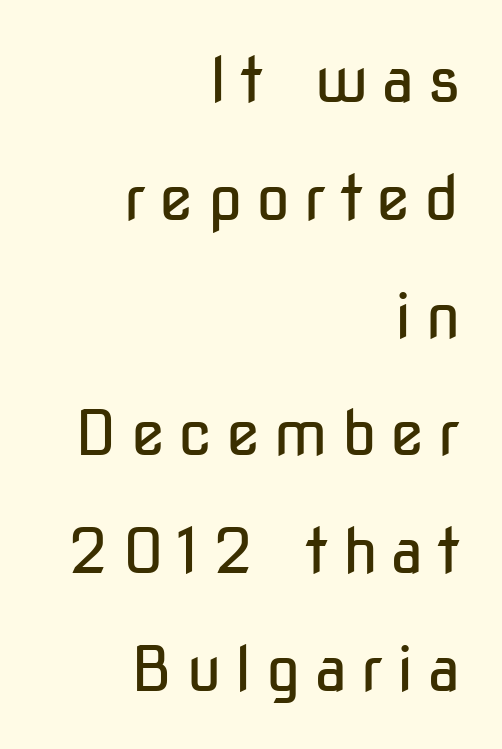
{"serif": "no", "italic": "no", "bold": "no", "weight": "regular", "width": "condensed", "stroke_contrast": "low", "x_height": "medium", "monospaced": "no", "underline": "no", "align": "right", "line_spacing": "loose", "line_spacing_ratio": 1.9, "letter_spacing": "wide", "letter_spacing_em": 0.22, "glyph_px": 62}
